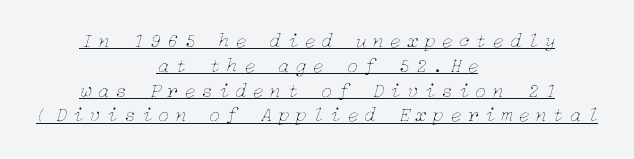
Q: Is the text bold? A: No.
Q: Is the text italic (slanted)? A: Yes, it leans right by about 15 degrees.
Q: Is the text underlined? A: Yes.
Q: How is the paragraph aligned? A: Centered.
Q: Is the spacing between letters normal or unusually wide? A: Unusually wide.
